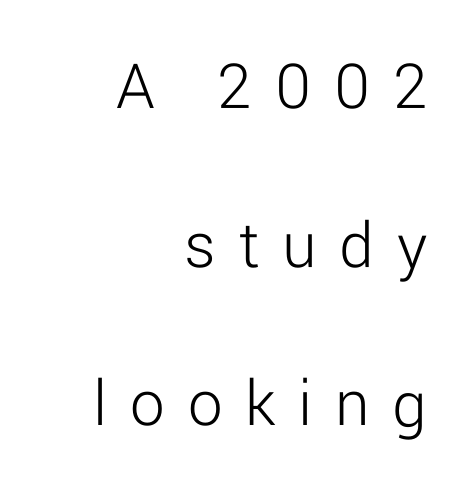
{"serif": "no", "italic": "no", "bold": "no", "weight": "light", "width": "normal", "stroke_contrast": "low", "x_height": "medium", "monospaced": "no", "underline": "no", "align": "right", "line_spacing": "loose", "line_spacing_ratio": 2.3, "letter_spacing": "wide", "letter_spacing_em": 0.33, "glyph_px": 69}
